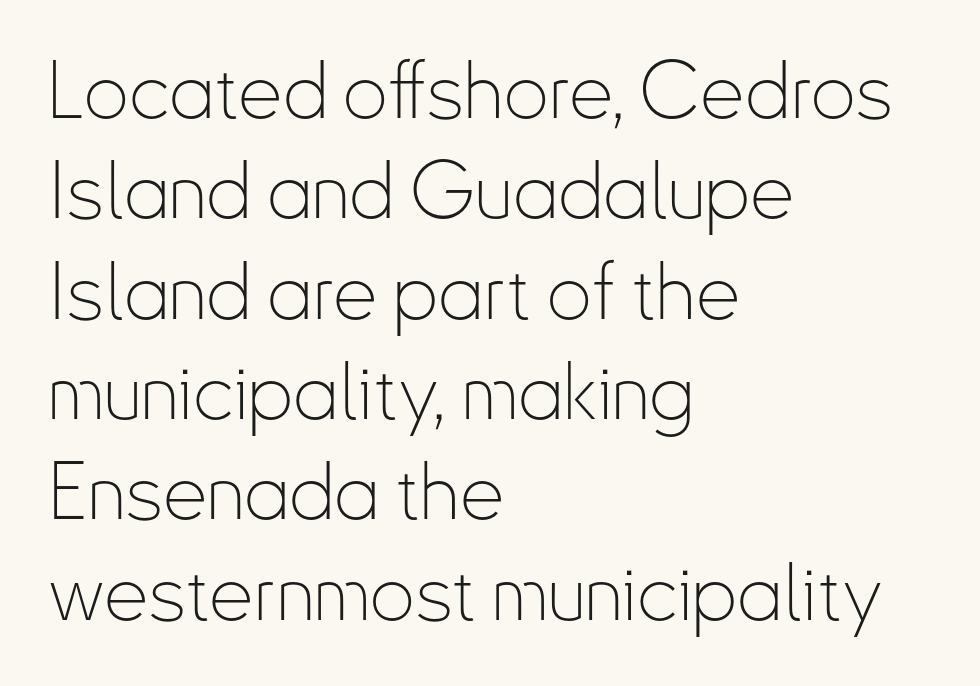
Q: Is the text bold? A: No.
Q: Is the text italic (slanted)? A: No, it is upright.
Q: Is the typeface a serif or a sans-serif typeface? A: Sans-serif.
Q: Is the text underlined? A: No.
Q: How is the paragraph aligned? A: Left-aligned.
Q: Is the spacing between letters normal or unusually wide? A: Normal.
Q: Is the spacing between lines tight, normal or loose? A: Normal.
Q: Width (condensed, normal, or wide)? A: Condensed.
Q: Stroke contrast? A: Low.
Q: x-height? A: Small.
Q: Monospaced? A: No.
